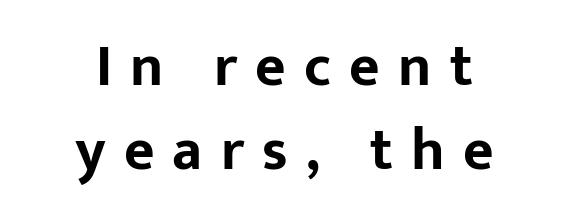
These lines carry a lot of weight — the face is fully bold. Posture: straight, roman, zero tilt. Reading down the column, the eye jumps a familiar distance to each next line. Check where the strokes stop: nothing finishes them off — pure sans.
